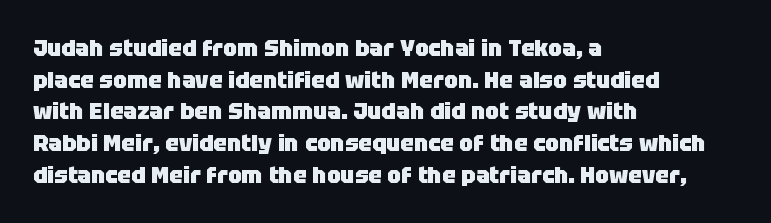
The lines are quadded left. Regular leading. Nothing unusual about the tracking: characters are spaced as the font intends. The font is running at its bold setting. Tall strokes in this sample are plumb rather than angled.
